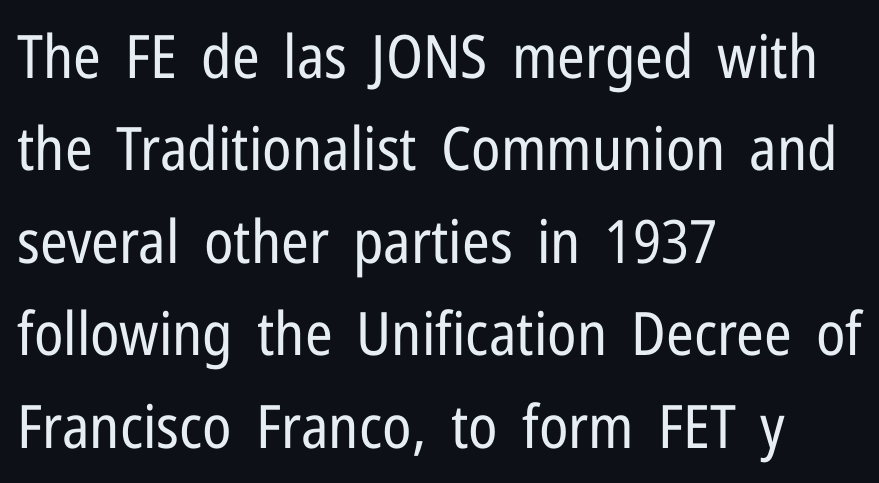
Typographically, this falls in the sans-serif category. Tracking value appears to be zero — textbook default spacing. The strokes are not fattened; the text isn't bold. The rendering uses natural spacing where letterforms have individual widths. Horizontally, the lines are justified to the leading edge only. Descender tails drop into unmarked territory.
